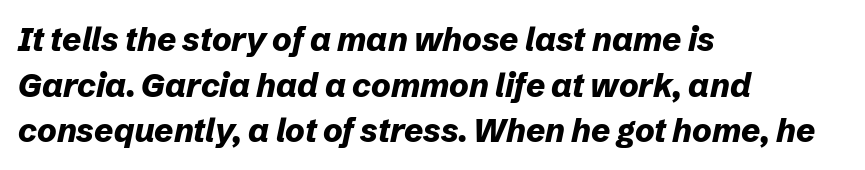
Q: Is the text bold? A: Yes.
Q: Is the text italic (slanted)? A: Yes, it leans right by about 12 degrees.
Q: Is the text underlined? A: No.
Q: How is the paragraph aligned? A: Left-aligned.
Q: Is the spacing between letters normal or unusually wide? A: Normal.
Q: Is the spacing between lines tight, normal or loose? A: Normal.
Q: Width (condensed, normal, or wide)? A: Normal.
Q: Stroke contrast? A: Low.
Q: x-height? A: Medium.
Q: Monospaced? A: No.
